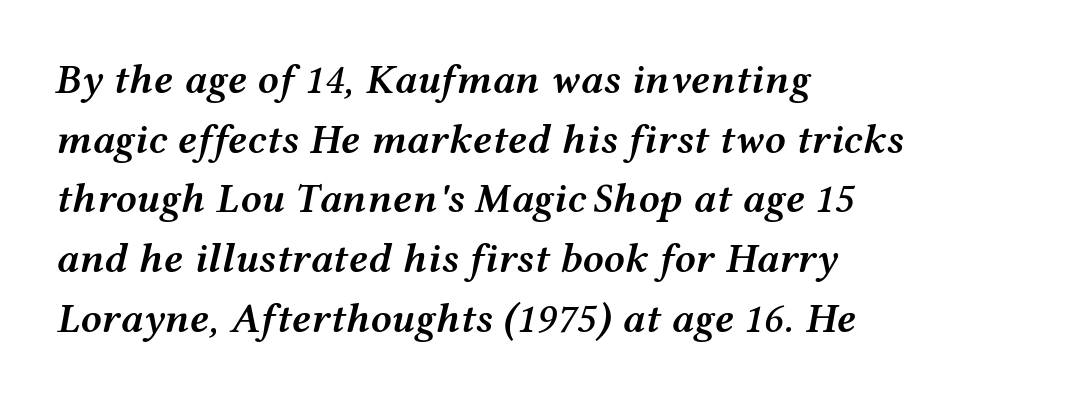
Rows of type keep a routine distance in the vertical direction. Glance below the letters and you will spot only blank space. Notice the strokes are somewhat thickened but not fully heavy: this is a semibold. This rendering leaves character spacing at its baseline value.
